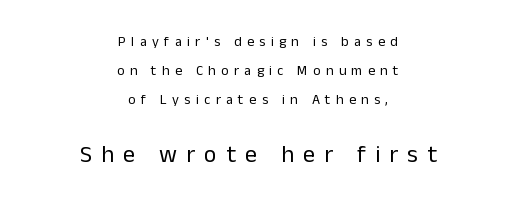
The image shows 24 px text type, upright; set centered, loose line spacing (2.06x), unusually wide letter spacing (+0.38 em), not underlined; the second (bottom) block is 1.71x larger.
